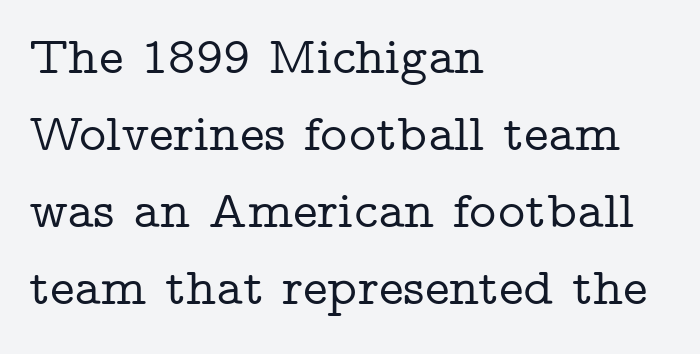
The image shows 52 px wide serif type, upright; set left-aligned, normal line spacing (1.48x), normal letter spacing, not underlined; low stroke contrast and a medium x-height.
